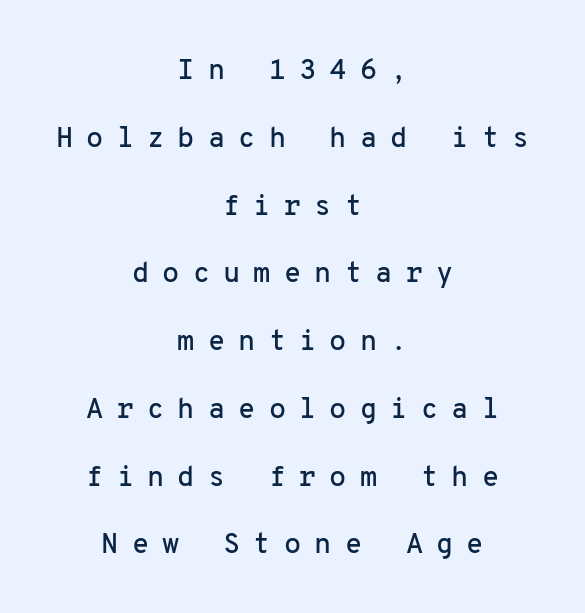
Quick note: underline off. Short and long lines alike share a common midpoint. Vertical strokes here are truly vertical. How are the letters spaced? Widely, with obvious added tracking. This sample trades compactness for vertical openness between lines.
